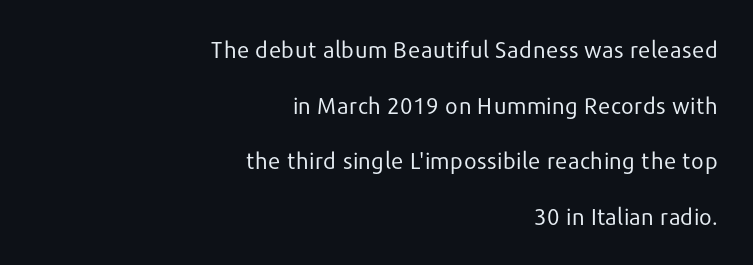
{"italic": "no", "bold": "no", "underline": "no", "align": "right", "line_spacing": "loose", "line_spacing_ratio": 2.42, "letter_spacing": "normal", "letter_spacing_em": 0.0, "glyph_px": 23}
